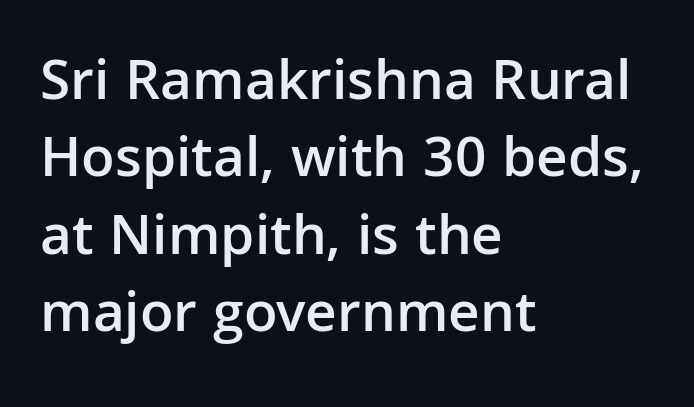
Do the characters align in a grid? No, the font is proportional. Is there much room between lines? A standard amount, neither cramped nor airy. There is no visible air inserted between adjacent glyphs. Firm but not heavy-handed strokes: this text is semibold.
